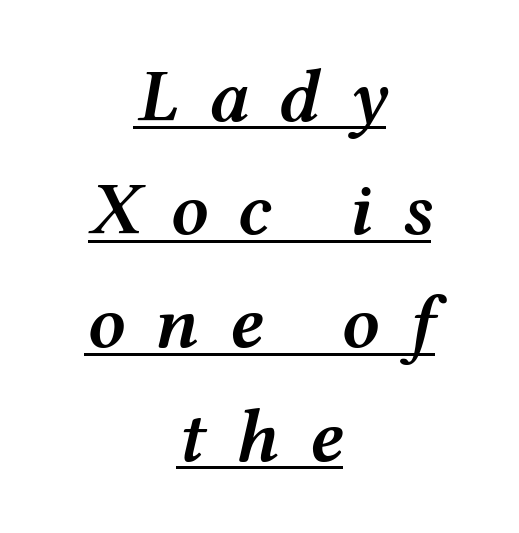
{"italic": "yes", "lean": "right", "slant_degrees": 12, "bold": "semi", "weight": "semibold", "width": "wide", "stroke_contrast": "medium", "x_height": "medium", "monospaced": "no", "underline": "yes", "align": "center", "line_spacing": "normal", "line_spacing_ratio": 1.51, "letter_spacing": "wide", "letter_spacing_em": 0.39, "glyph_px": 75}
